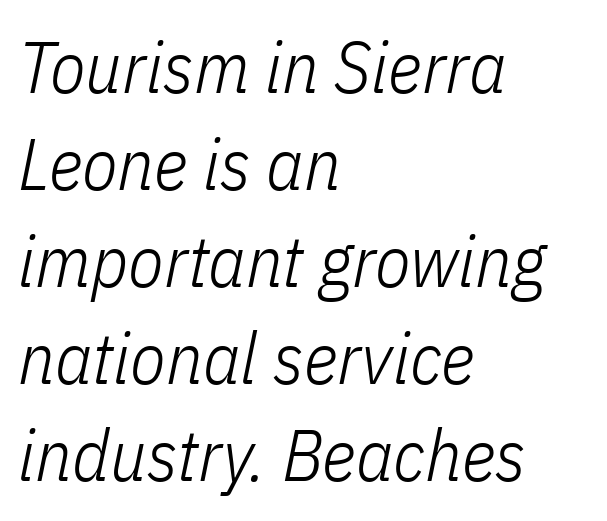
Proportional: the letters do not fall into vertical columns. If you drew a line through each stem, it would be angled. Unbolded letterforms with no extra heft. Is the letter spacing exaggerated? No — it looks like the ordinary default.
